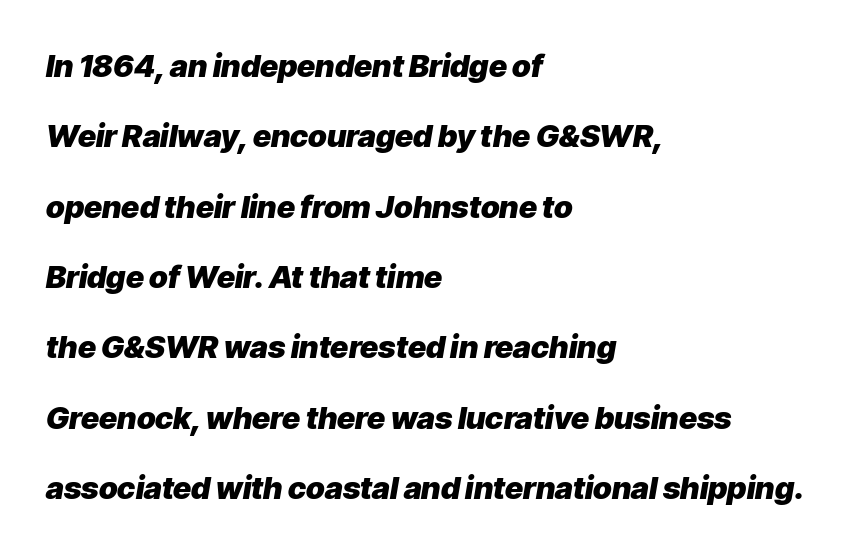
{"italic": "yes", "lean": "right", "slant_degrees": 9, "bold": "yes", "weight": "heavy", "width": "normal", "stroke_contrast": "low", "x_height": "medium", "monospaced": "no", "underline": "no", "align": "left", "line_spacing": "loose", "line_spacing_ratio": 2.27, "letter_spacing": "normal", "letter_spacing_em": 0.0, "glyph_px": 31}
